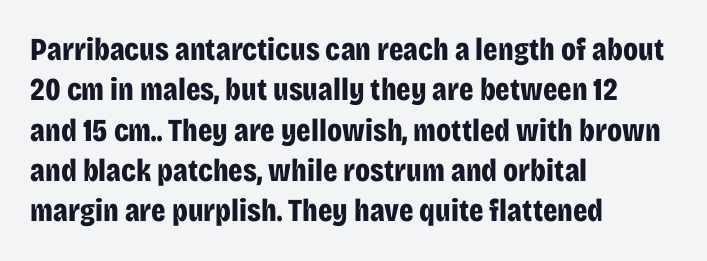
In terms of letterspacing, this is plain default setting. In terms of leading, this rendering sits right in the middle. Varying glyph widths throughout — classic text-font behaviour. A sans-serif font was chosen for this passage.
